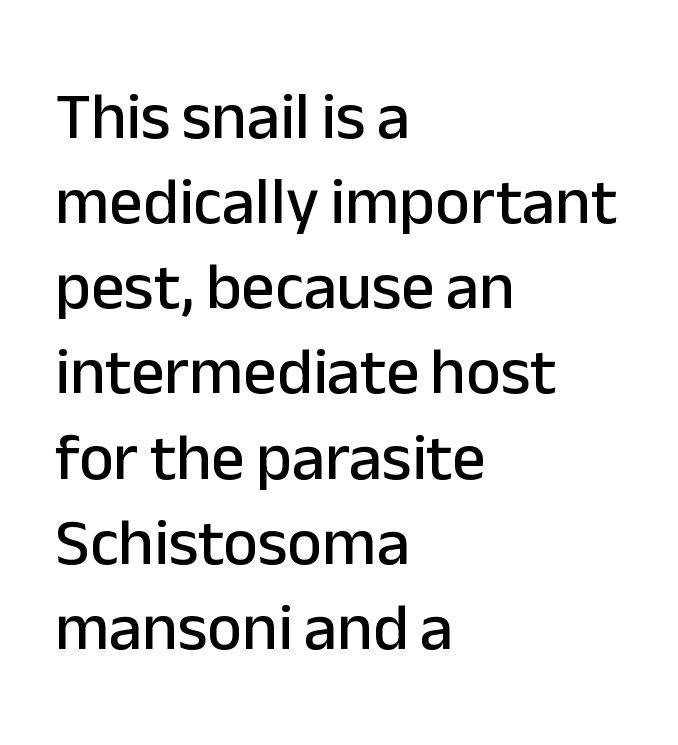
Clear beneath every line of the passage. Check where the strokes stop: nothing finishes them off — pure sans. The typesetter chose a ragged-right arrangement here. Posture: straight, roman, zero tilt. Here the designer chose a conventional face with non-uniform glyph widths.
